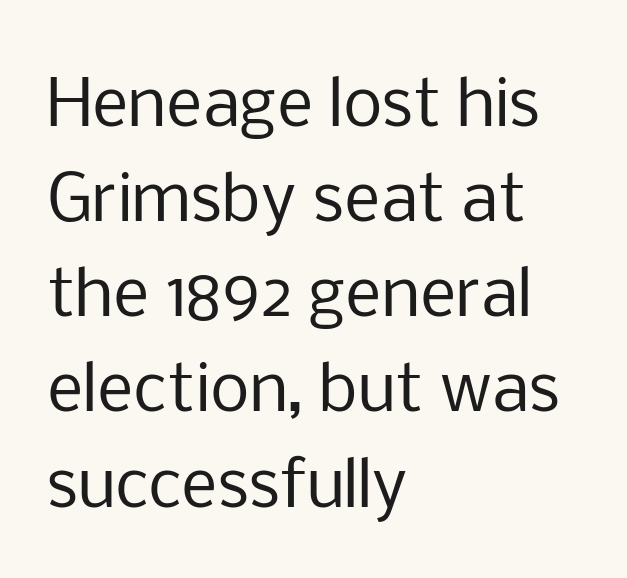
The image shows 63 px regular-weight sans-serif type, upright; set left-aligned, normal line spacing (1.51x), normal letter spacing, not underlined; low stroke contrast and a medium x-height.
